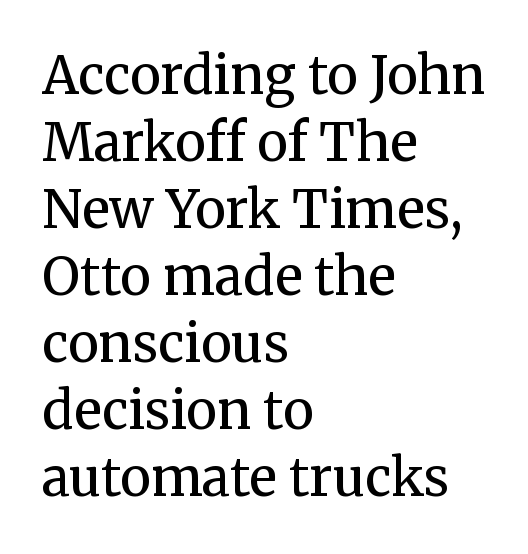
{"serif": "yes", "italic": "no", "bold": "no", "weight": "regular", "width": "normal", "stroke_contrast": "medium", "x_height": "medium", "monospaced": "no", "underline": "no", "align": "left", "line_spacing": "normal", "line_spacing_ratio": 1.29, "letter_spacing": "normal", "letter_spacing_em": 0.0, "glyph_px": 52}
